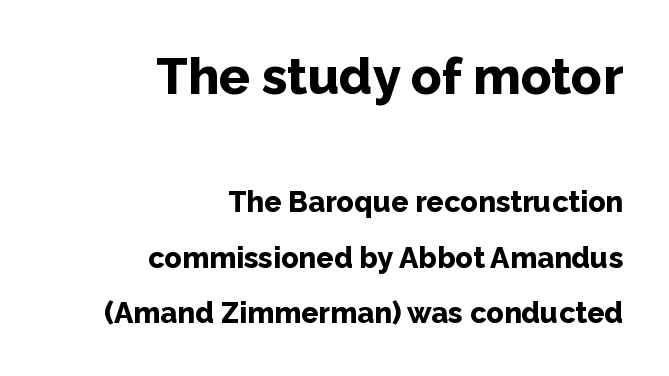
Type size steps down from the first block to the second. Loosely led — the rows are spread out. Every stem runs plumb, perpendicular to the baseline. The designer went with a sans here, leaving each stem footless. The specimen omits any rule beneath the text block's lines.
